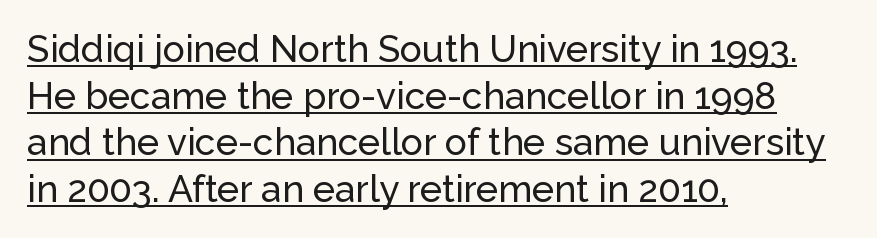
The image shows 37 px sans-serif type, upright; set left-aligned, normal line spacing (1.26x), normal letter spacing, underlined; low stroke contrast and a medium x-height.
